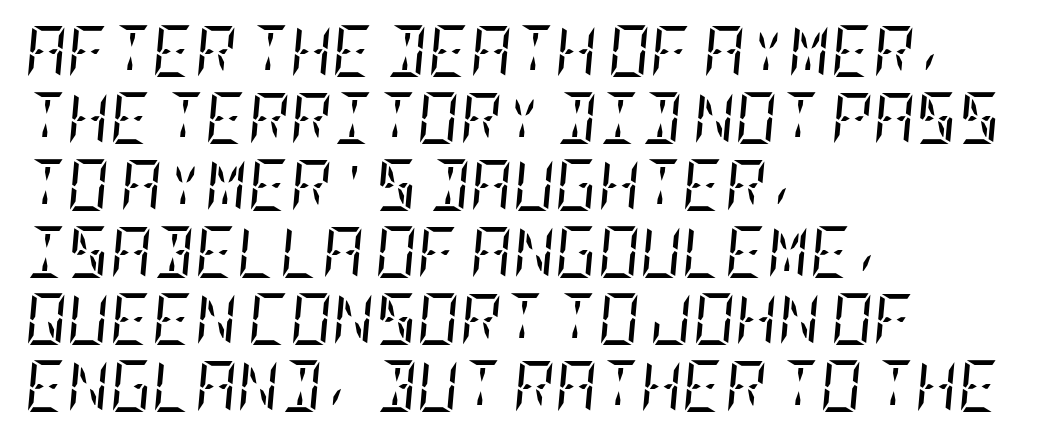
The image shows 52 px regular-weight, condensed serif type, italic (leaning right); set left-aligned, normal line spacing (1.29x), normal letter spacing, not underlined; low stroke contrast and a large x-height.
